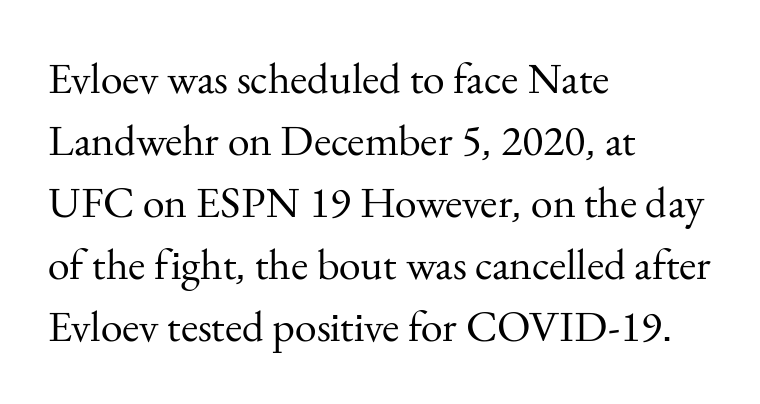
Q: Is the text bold? A: No.
Q: Is the text italic (slanted)? A: No, it is upright.
Q: Is the typeface a serif or a sans-serif typeface? A: Serif.
Q: Is the text underlined? A: No.
Q: How is the paragraph aligned? A: Left-aligned.
Q: Is the spacing between letters normal or unusually wide? A: Normal.
Q: Is the spacing between lines tight, normal or loose? A: Normal.
Q: Width (condensed, normal, or wide)? A: Normal.
Q: Stroke contrast? A: Medium.
Q: x-height? A: Small.
Q: Monospaced? A: No.
